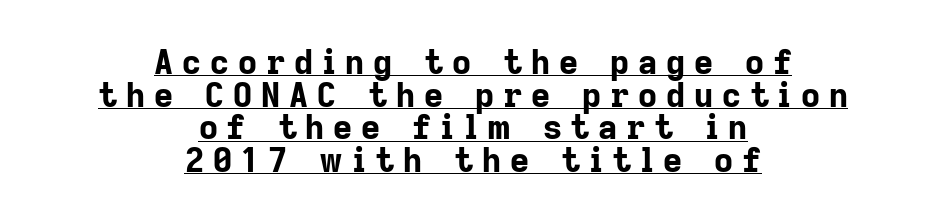
Q: Is the text bold? A: Yes.
Q: Is the text italic (slanted)? A: No, it is upright.
Q: Is the typeface a serif or a sans-serif typeface? A: Sans-serif.
Q: Is the text underlined? A: Yes.
Q: How is the paragraph aligned? A: Centered.
Q: Is the spacing between letters normal or unusually wide? A: Unusually wide.
Q: Is the spacing between lines tight, normal or loose? A: Tight.
Q: Width (condensed, normal, or wide)? A: Normal.
Q: Stroke contrast? A: Low.
Q: x-height? A: Medium.
Q: Monospaced? A: No.
